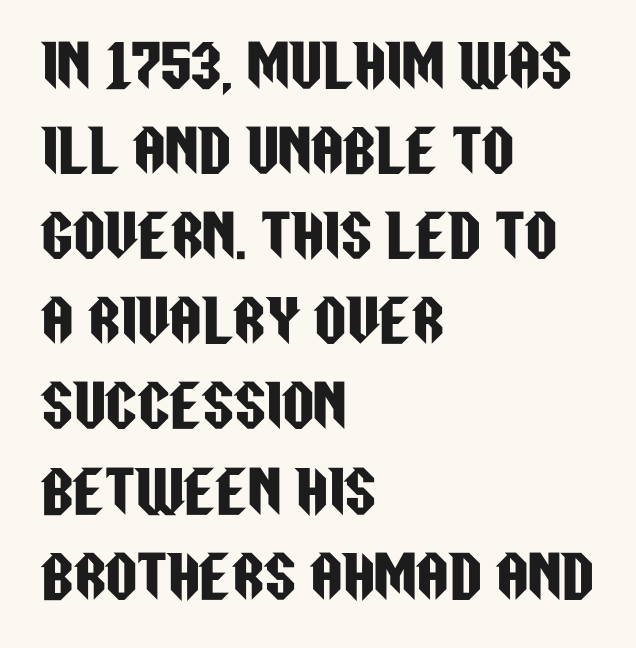
{"serif": "no", "italic": "no", "width": "condensed", "stroke_contrast": "low", "x_height": "large", "monospaced": "no", "underline": "no", "align": "left", "line_spacing": "normal", "line_spacing_ratio": 1.52, "letter_spacing": "normal", "letter_spacing_em": 0.0, "glyph_px": 56}
